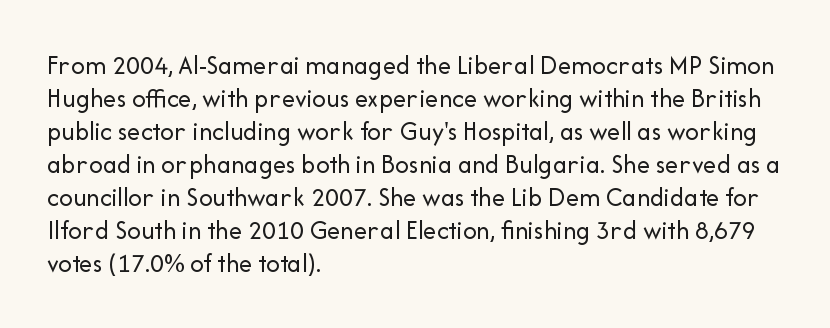
{"italic": "no", "bold": "no", "underline": "no", "align": "left", "line_spacing_ratio": 1.22, "letter_spacing": "normal", "letter_spacing_em": 0.0, "glyph_px": 27}
